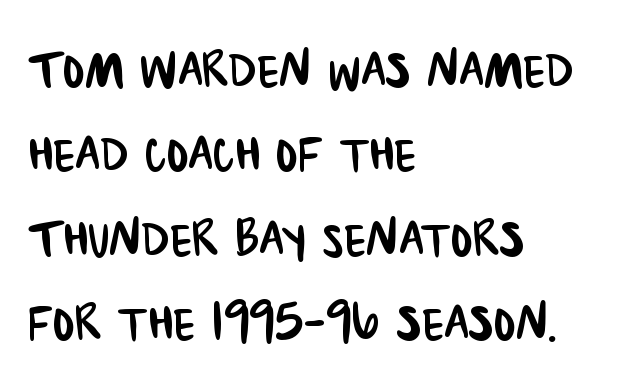
{"serif": "no", "width": "condensed", "stroke_contrast": "low", "x_height": "large", "monospaced": "no", "underline": "no", "align": "left", "line_spacing": "normal", "line_spacing_ratio": 1.3, "letter_spacing": "normal", "letter_spacing_em": 0.0, "glyph_px": 65}
